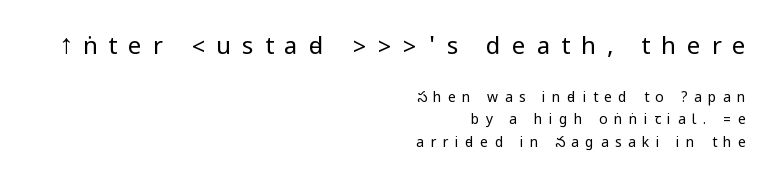
{"italic": "no", "bold": "no", "underline": "no", "align": "right", "line_spacing": "normal", "line_spacing_ratio": 1.61, "letter_spacing": "wide", "letter_spacing_em": 0.46, "larger_block": "first", "size_ratio": 1.71, "glyph_px": 24}
